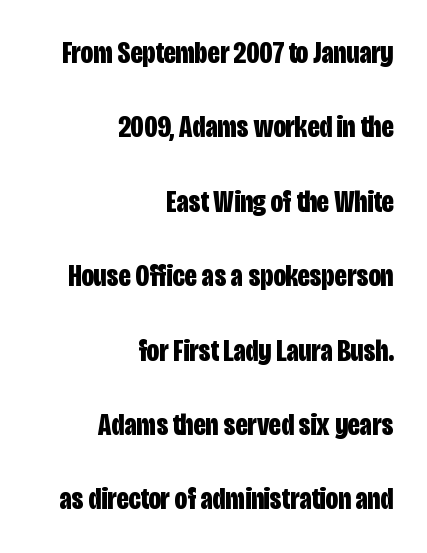
Q: Is the text bold? A: Yes.
Q: Is the text italic (slanted)? A: No, it is upright.
Q: Is the typeface a serif or a sans-serif typeface? A: Sans-serif.
Q: Is the text underlined? A: No.
Q: How is the paragraph aligned? A: Right-aligned.
Q: Is the spacing between letters normal or unusually wide? A: Normal.
Q: Is the spacing between lines tight, normal or loose? A: Loose.
Q: Width (condensed, normal, or wide)? A: Condensed.
Q: Stroke contrast? A: Low.
Q: x-height? A: Large.
Q: Monospaced? A: No.
